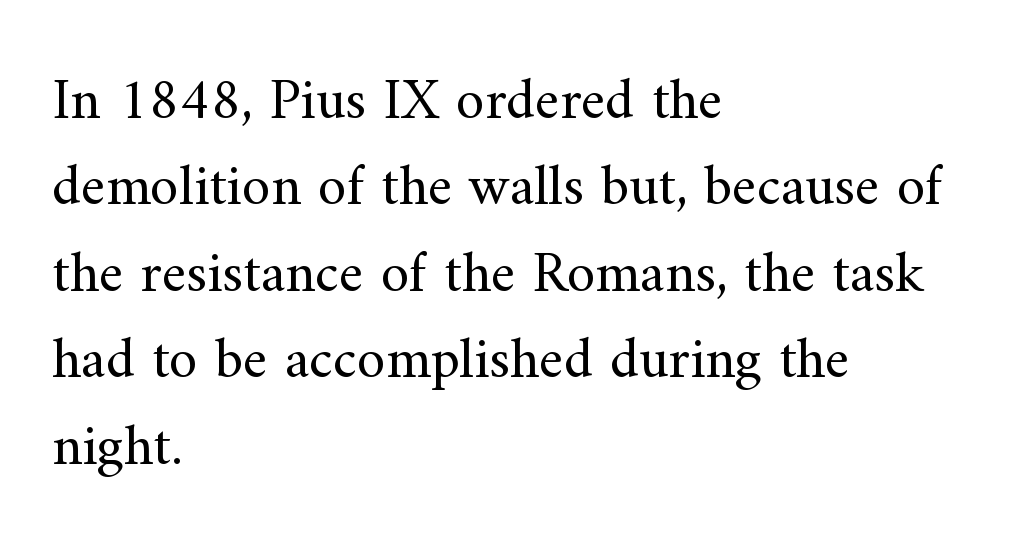
The image shows 58 px regular-weight serif type, upright; set left-aligned, normal line spacing (1.49x), normal letter spacing, not underlined; medium stroke contrast and a small x-height.
